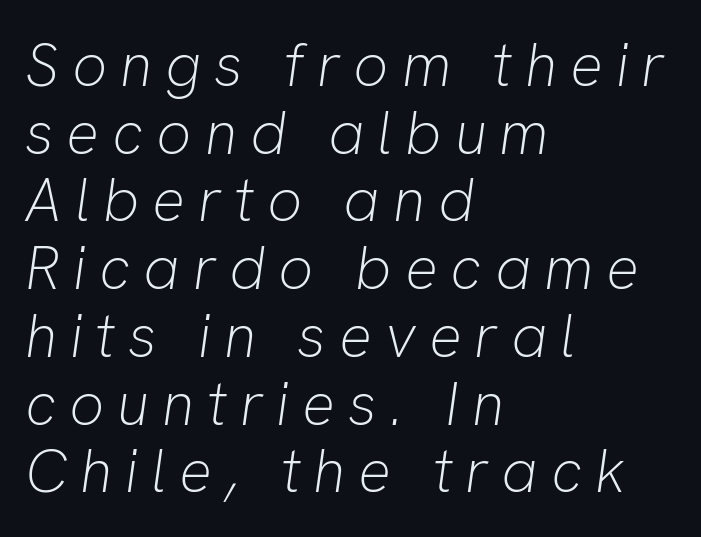
Q: Is the text bold? A: No.
Q: Is the text italic (slanted)? A: Yes, it leans right by about 8 degrees.
Q: Is the text underlined? A: No.
Q: How is the paragraph aligned? A: Left-aligned.
Q: Is the spacing between letters normal or unusually wide? A: Unusually wide.
Q: Is the spacing between lines tight, normal or loose? A: Tight.
Q: Width (condensed, normal, or wide)? A: Normal.
Q: Stroke contrast? A: Low.
Q: x-height? A: Medium.
Q: Monospaced? A: No.
